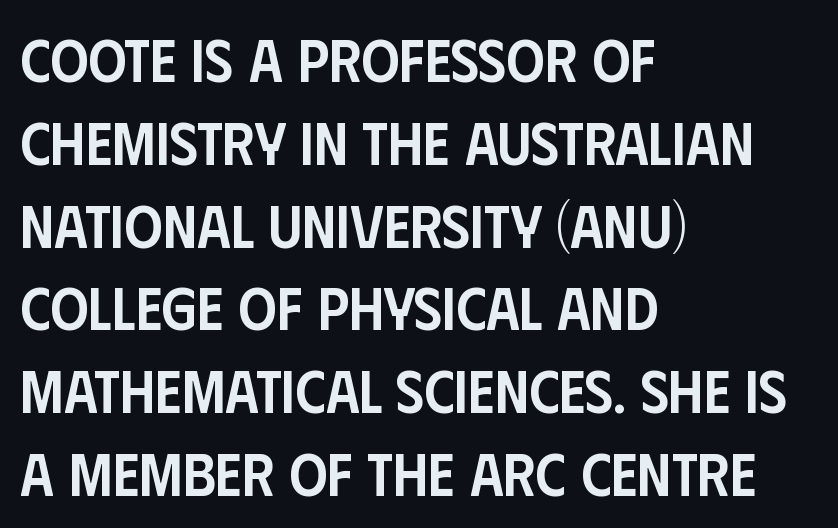
The image shows 60 px semibold, condensed sans-serif type, upright; set left-aligned, normal line spacing (1.38x), normal letter spacing, not underlined; low stroke contrast and a large x-height.
